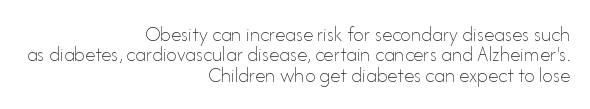
The image shows 21 px text type, upright; set right-aligned, tight line spacing (0.97x), normal letter spacing, not underlined.
